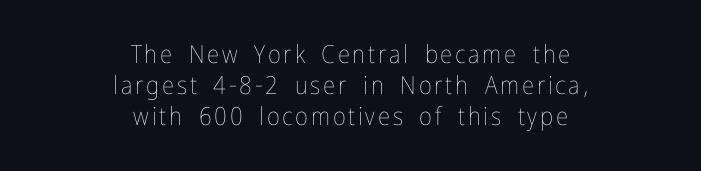
Neither beginnings nor endings align; midpoints do. Is this a heavy cut? Hardly; it is regular or lighter. Whoever set this chose a conventional vertical rhythm. Designer's note — italics off, roman on.
